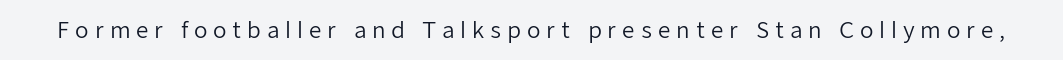
Tracking value appears strongly positive — letters spread wide. Ink coverage per letter is moderate at most. The lettering holds an erect, upright posture throughout. The space directly below the letters is spotless.
